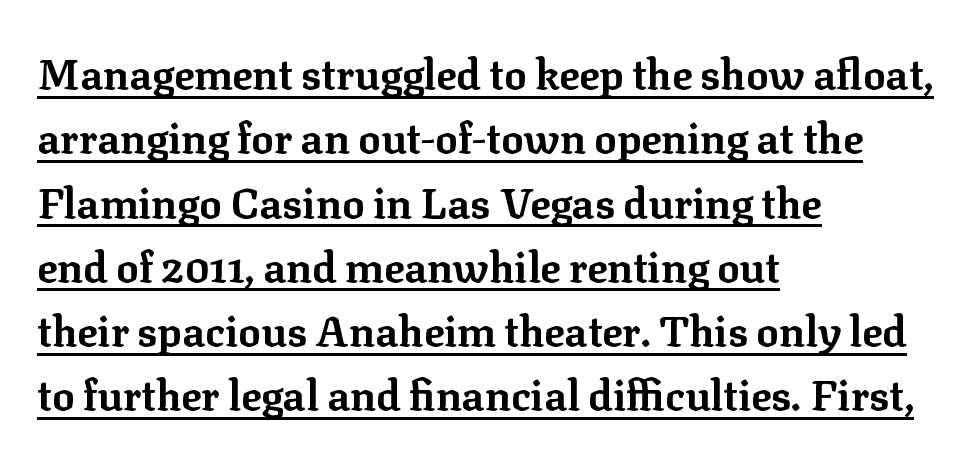
Typographically, this falls in the serif category. These lines are rendered in a variable-pitch font. These lines carry a lot of weight — the face is fully bold. Does a line run under the words? Yes, clearly. Normally led — the rows are evenly, conventionally spaced.
